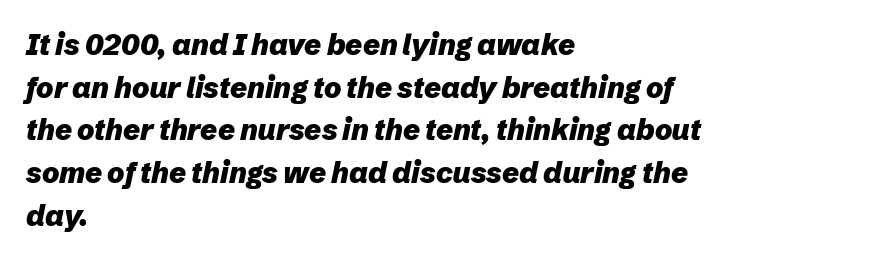
{"italic": "yes", "lean": "right", "slant_degrees": 12, "bold": "yes", "weight": "heavy", "width": "normal", "stroke_contrast": "low", "x_height": "medium", "monospaced": "no", "underline": "no", "align": "left", "line_spacing": "normal", "line_spacing_ratio": 1.47, "letter_spacing": "normal", "letter_spacing_em": 0.0, "glyph_px": 29}
